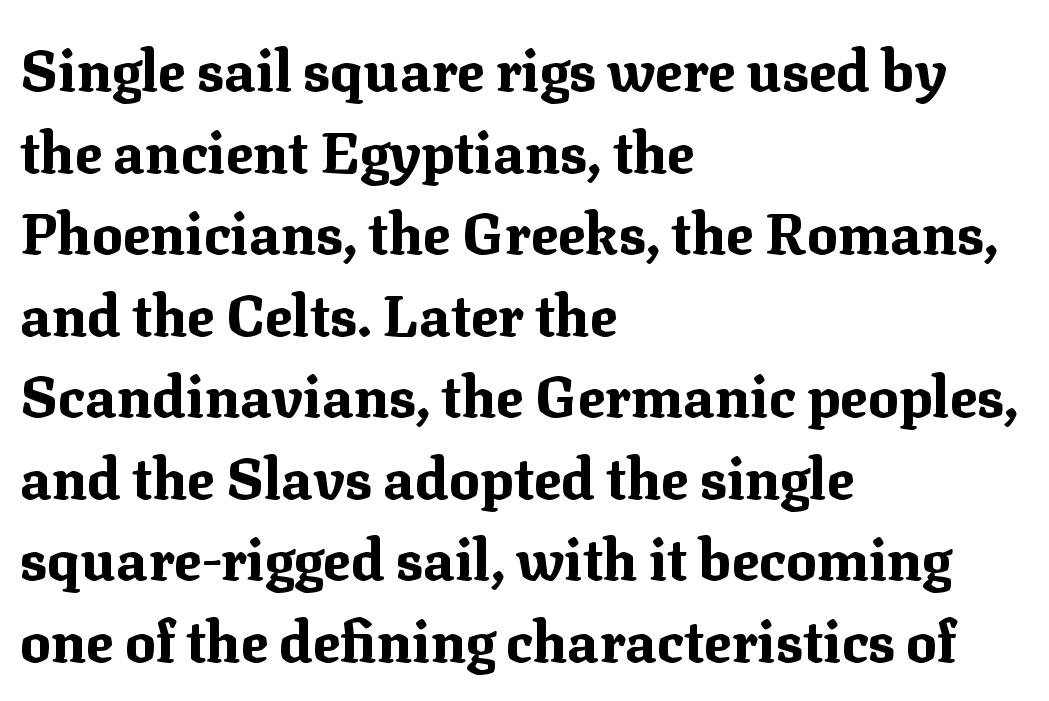
The image shows 57 px bold serif type, upright; set left-aligned, normal line spacing (1.43x), normal letter spacing, not underlined; medium stroke contrast and a medium x-height.
